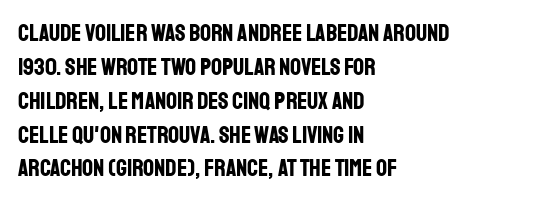
{"italic": "no", "bold": "yes", "underline": "no", "align": "left", "line_spacing": "normal", "line_spacing_ratio": 1.41, "letter_spacing": "normal", "letter_spacing_em": 0.0, "glyph_px": 24}
